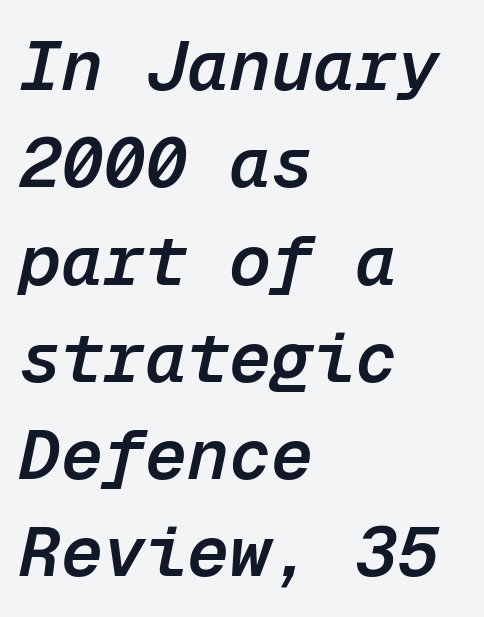
Q: Is the text bold? A: Semi-bold.
Q: Is the text italic (slanted)? A: Yes, it leans right by about 12 degrees.
Q: Is the text underlined? A: No.
Q: How is the paragraph aligned? A: Left-aligned.
Q: Is the spacing between letters normal or unusually wide? A: Normal.
Q: Is the spacing between lines tight, normal or loose? A: Normal.
Q: Width (condensed, normal, or wide)? A: Normal.
Q: Stroke contrast? A: Low.
Q: x-height? A: Medium.
Q: Monospaced? A: Yes.
